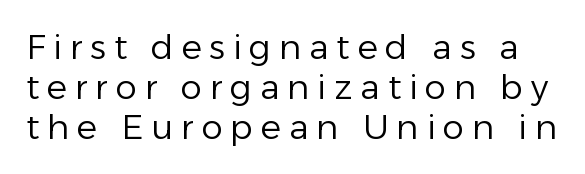
{"serif": "no", "italic": "no", "bold": "no", "weight": "regular", "width": "normal", "stroke_contrast": "low", "x_height": "medium", "monospaced": "no", "underline": "no", "line_spacing_ratio": 1.17, "letter_spacing": "wide", "letter_spacing_em": 0.23, "glyph_px": 34}
